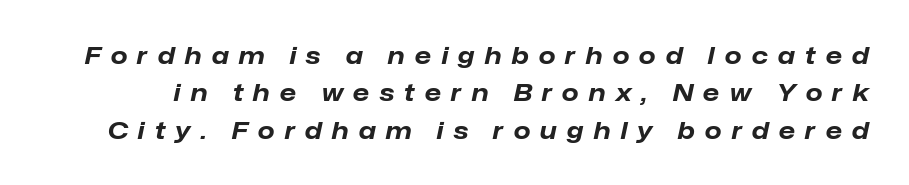
The image shows 24 px bold type, italic (leaning right); set normal line spacing (1.56x), unusually wide letter spacing (+0.42 em), not underlined.
